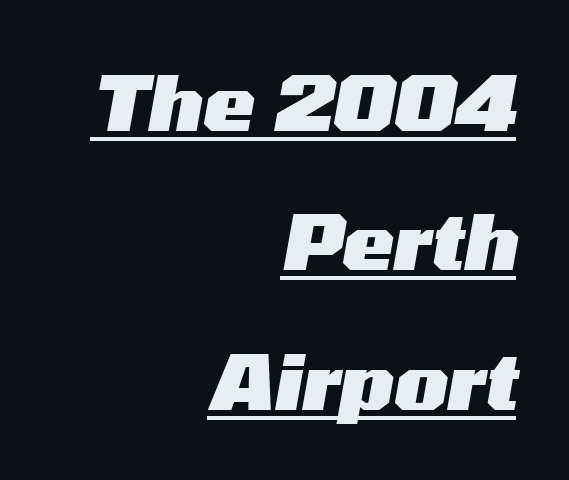
The letterforms sit shoulder to shoulder at normal distance. This rendering features underlined lettering. These lines carry a lot of weight — the face is fully bold. Looks like regular typesetting: each glyph gets only the width it needs. The passage shown leans; its letterforms are oblique. Horizontal alignment here is rightward, an uncommon choice for prose.
